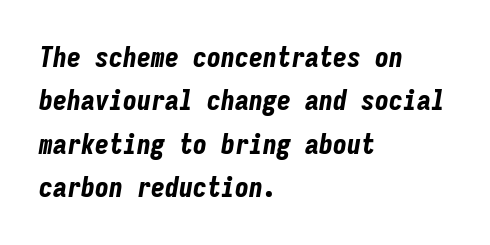
Q: Is the text bold? A: Yes.
Q: Is the text italic (slanted)? A: Yes, it leans right by about 9 degrees.
Q: Is the text underlined? A: No.
Q: How is the paragraph aligned? A: Left-aligned.
Q: Is the spacing between letters normal or unusually wide? A: Normal.
Q: Is the spacing between lines tight, normal or loose? A: Normal.
Q: Width (condensed, normal, or wide)? A: Condensed.
Q: Stroke contrast? A: Low.
Q: x-height? A: Medium.
Q: Monospaced? A: Yes.
